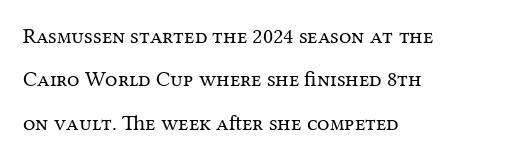
The image shows 22 px text type, upright; set left-aligned, loose line spacing (1.97x), normal letter spacing, not underlined.
